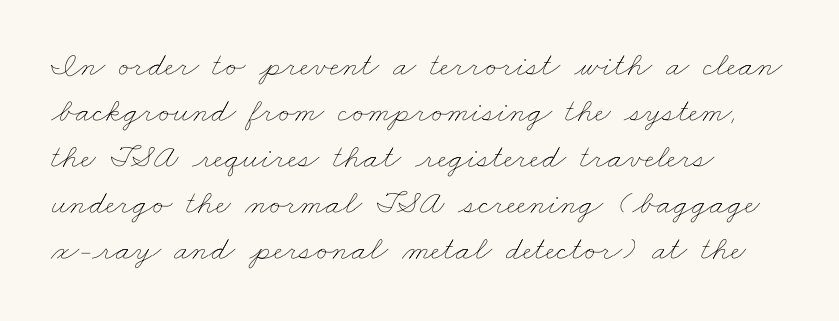
The image shows 34 px thin, wide type; set left-aligned, normal line spacing (1.35x), normal letter spacing, not underlined; low stroke contrast and a small x-height.
